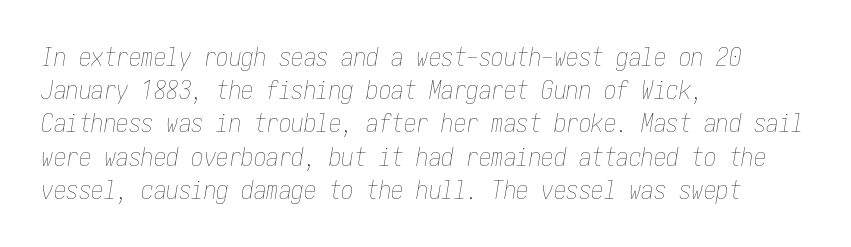
The image shows 25 px text type, italic (leaning right); set left-aligned, normal line spacing (1.33x), normal letter spacing, not underlined.
